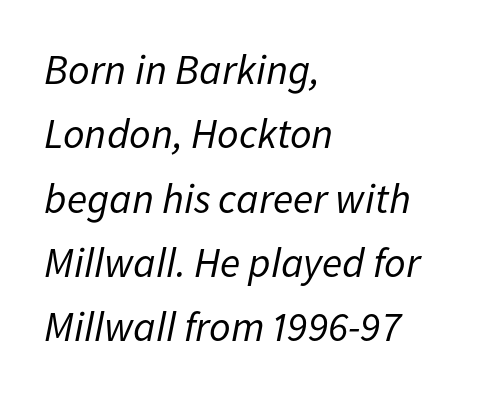
{"italic": "yes", "lean": "right", "slant_degrees": 11, "bold": "no", "weight": "regular", "width": "normal", "stroke_contrast": "low", "x_height": "medium", "monospaced": "no", "underline": "no", "align": "left", "line_spacing": "normal", "line_spacing_ratio": 1.53, "letter_spacing": "normal", "letter_spacing_em": 0.0, "glyph_px": 42}
